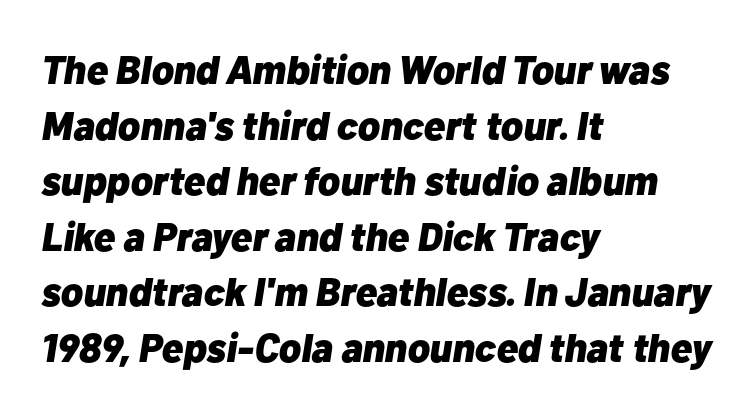
Q: Is the text bold? A: Yes.
Q: Is the text italic (slanted)? A: Yes, it leans right by about 10 degrees.
Q: Is the text underlined? A: No.
Q: How is the paragraph aligned? A: Left-aligned.
Q: Is the spacing between letters normal or unusually wide? A: Normal.
Q: Is the spacing between lines tight, normal or loose? A: Normal.
Q: Width (condensed, normal, or wide)? A: Normal.
Q: Stroke contrast? A: Low.
Q: x-height? A: Medium.
Q: Monospaced? A: No.
